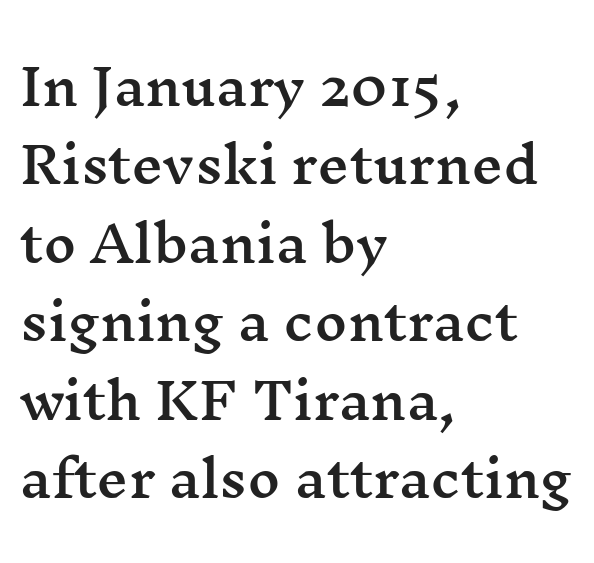
{"serif": "yes", "italic": "no", "width": "wide", "stroke_contrast": "medium", "x_height": "medium", "monospaced": "no", "underline": "no", "align": "left", "line_spacing": "normal", "line_spacing_ratio": 1.57, "letter_spacing": "normal", "letter_spacing_em": 0.0, "glyph_px": 50}
